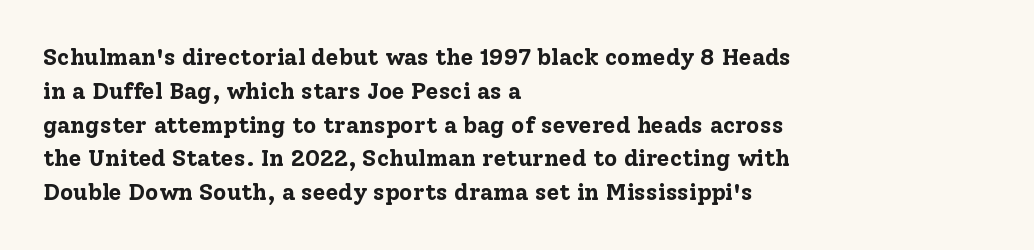
Bold? Absolutely — the strokes are thick and heavy. The setting favours the left margin, as ordinary paragraphs usually do. The font's upright variant was chosen for this text. A bare baseline throughout the passage. Vertical spacing — default.
